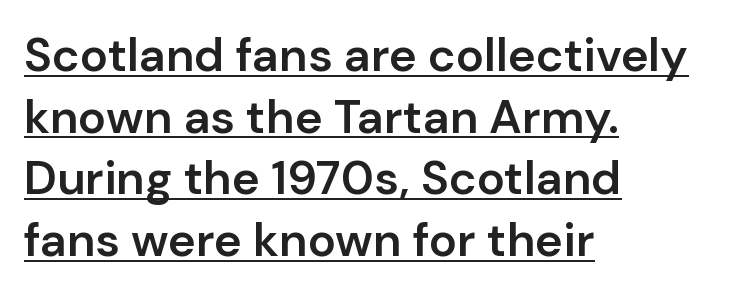
The image shows 47 px semibold sans-serif type, upright; set left-aligned, normal line spacing (1.31x), normal letter spacing, underlined; low stroke contrast and a medium x-height.
